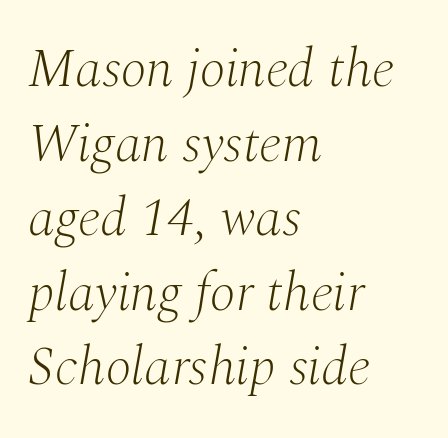
{"serif": "yes", "italic": "yes", "lean": "right", "slant_degrees": 10, "bold": "no", "weight": "light", "width": "normal", "stroke_contrast": "medium", "x_height": "medium", "monospaced": "no", "underline": "no", "align": "left", "line_spacing": "normal", "line_spacing_ratio": 1.38, "letter_spacing": "normal", "letter_spacing_em": 0.0, "glyph_px": 54}
